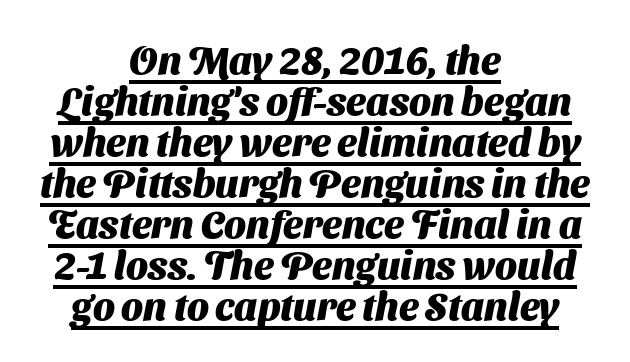
Q: Is the text bold? A: Yes.
Q: Is the typeface a serif or a sans-serif typeface? A: Sans-serif.
Q: Is the text underlined? A: Yes.
Q: How is the paragraph aligned? A: Centered.
Q: Is the spacing between letters normal or unusually wide? A: Normal.
Q: Is the spacing between lines tight, normal or loose? A: Tight.
Q: Width (condensed, normal, or wide)? A: Normal.
Q: Stroke contrast? A: Medium.
Q: x-height? A: Medium.
Q: Monospaced? A: No.
